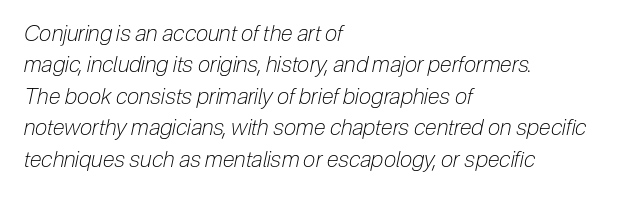
{"italic": "yes", "lean": "right", "slant_degrees": 12, "bold": "no", "underline": "no", "align": "left", "line_spacing": "normal", "line_spacing_ratio": 1.43, "letter_spacing": "normal", "letter_spacing_em": 0.0, "glyph_px": 22}
